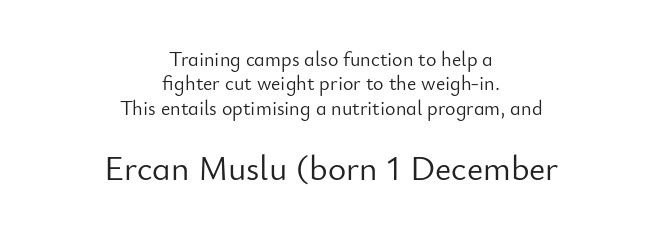
Q: Is the text bold? A: No.
Q: Is the text italic (slanted)? A: No, it is upright.
Q: Is the typeface a serif or a sans-serif typeface? A: Sans-serif.
Q: Is the text underlined? A: No.
Q: How is the paragraph aligned? A: Centered.
Q: Is the spacing between letters normal or unusually wide? A: Normal.
Q: Which block of text is set in a larger size, the first (top) or the second (bottom)? A: The second (bottom) one.
Q: Width (condensed, normal, or wide)? A: Normal.
Q: Stroke contrast? A: Low.
Q: x-height? A: Small.
Q: Monospaced? A: No.
